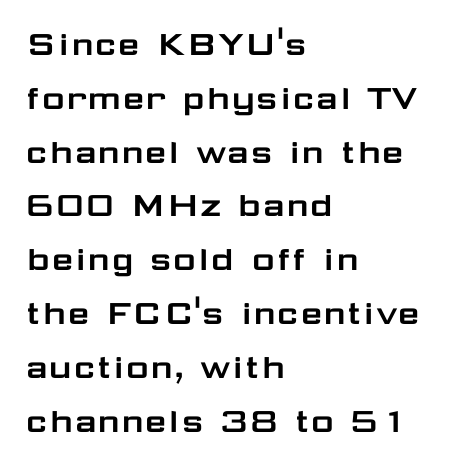
{"serif": "no", "italic": "no", "width": "wide", "stroke_contrast": "low", "x_height": "medium", "monospaced": "no", "underline": "no", "align": "left", "line_spacing": "normal", "line_spacing_ratio": 1.38, "letter_spacing": "normal", "letter_spacing_em": 0.0, "glyph_px": 39}
